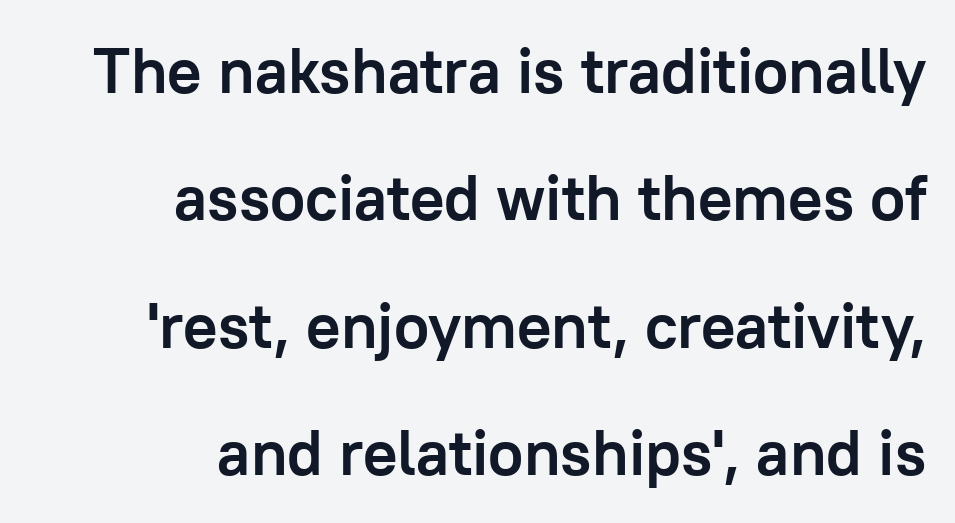
{"serif": "no", "italic": "no", "bold": "yes", "weight": "semibold", "width": "normal", "stroke_contrast": "low", "x_height": "medium", "monospaced": "no", "underline": "no", "align": "right", "line_spacing": "loose", "line_spacing_ratio": 1.99, "letter_spacing": "normal", "letter_spacing_em": 0.0, "glyph_px": 64}
